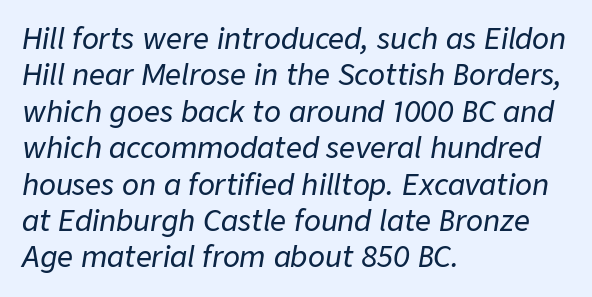
The image shows 28 px text type, italic (leaning right); set left-aligned, normal line spacing (1.3x), normal letter spacing, not underlined; low stroke contrast and a medium x-height.
